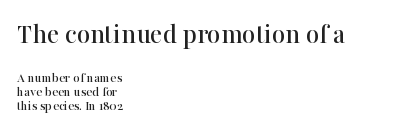
Q: Is the text italic (slanted)? A: No, it is upright.
Q: Is the typeface a serif or a sans-serif typeface? A: Serif.
Q: Is the text underlined? A: No.
Q: How is the paragraph aligned? A: Left-aligned.
Q: Is the spacing between letters normal or unusually wide? A: Normal.
Q: Is the spacing between lines tight, normal or loose? A: Tight.
Q: Which block of text is set in a larger size, the first (top) or the second (bottom)? A: The first (top) one.
Q: Width (condensed, normal, or wide)? A: Normal.
Q: Stroke contrast? A: High.
Q: x-height? A: Medium.
Q: Monospaced? A: No.
